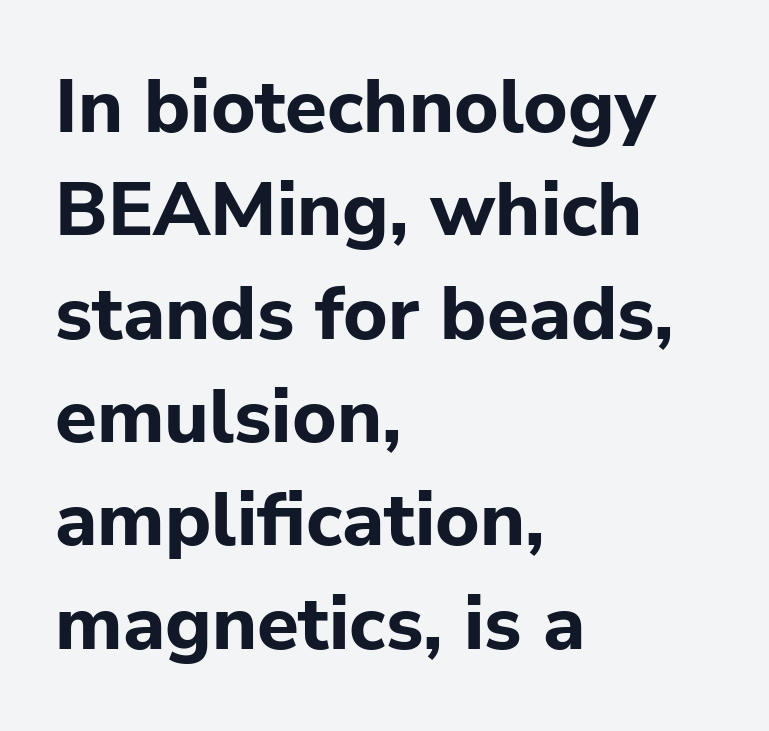
{"serif": "no", "italic": "no", "bold": "yes", "weight": "bold", "width": "normal", "stroke_contrast": "low", "x_height": "medium", "monospaced": "no", "underline": "no", "align": "left", "line_spacing": "normal", "line_spacing_ratio": 1.36, "letter_spacing": "normal", "letter_spacing_em": 0.0, "glyph_px": 76}
